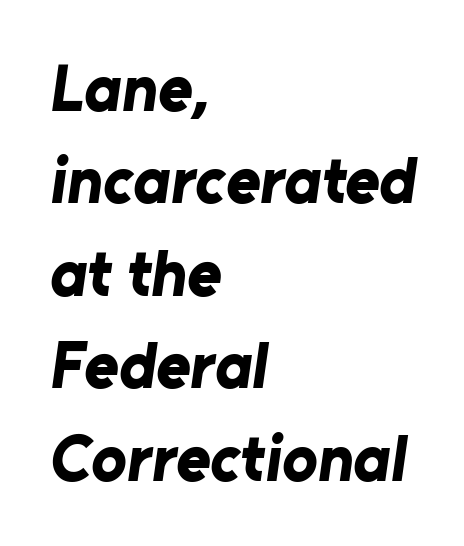
The image shows 66 px bold sans-serif type; set left-aligned, normal line spacing (1.4x), normal letter spacing, not underlined; low stroke contrast and a medium x-height.
